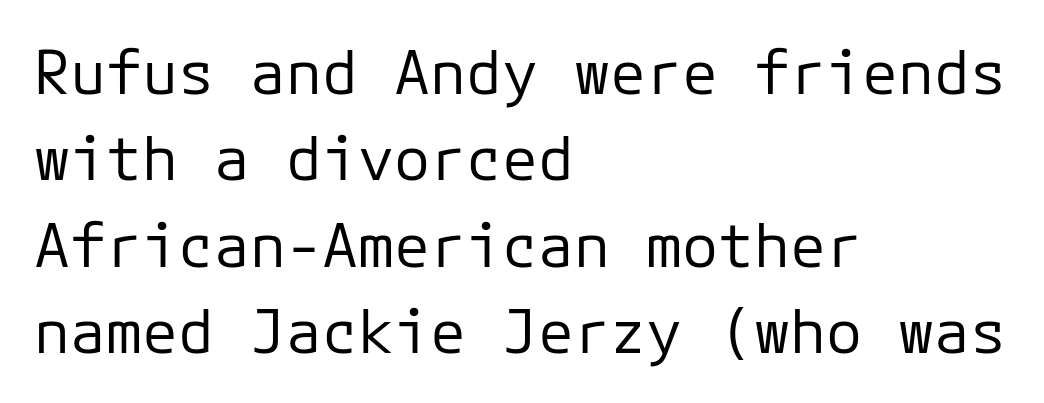
The image shows 60 px regular-weight sans-serif type, upright, monospaced; set left-aligned, normal line spacing (1.44x), normal letter spacing, not underlined; low stroke contrast and a medium x-height.
